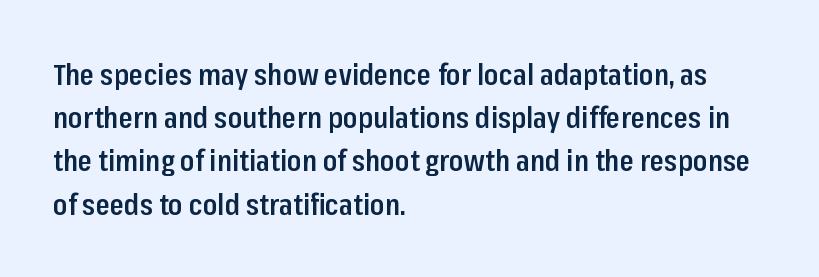
Q: Is the text bold? A: Semi-bold.
Q: Is the text italic (slanted)? A: No, it is upright.
Q: Is the typeface a serif or a sans-serif typeface? A: Sans-serif.
Q: Is the text underlined? A: No.
Q: How is the paragraph aligned? A: Left-aligned.
Q: Is the spacing between letters normal or unusually wide? A: Normal.
Q: Is the spacing between lines tight, normal or loose? A: Normal.
Q: Width (condensed, normal, or wide)? A: Condensed.
Q: Stroke contrast? A: Low.
Q: x-height? A: Medium.
Q: Monospaced? A: No.
